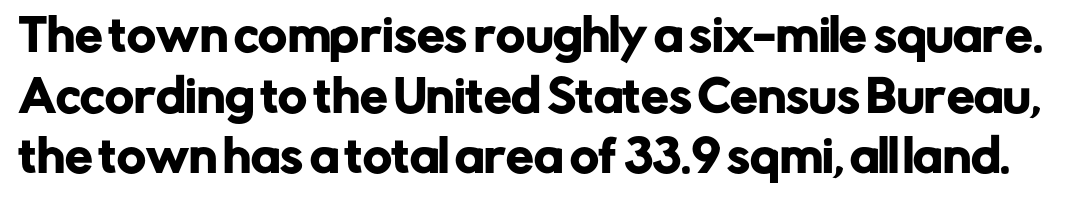
Proportional: the letters do not fall into vertical columns. The foot of each line stays bare and open. Each new line begins a customary step beneath the previous one. You could call the tracking neutral — neither tight nor loose. Serifs: no, the terminals of the letterforms are clean. The specimen reads as upright at a glance.
